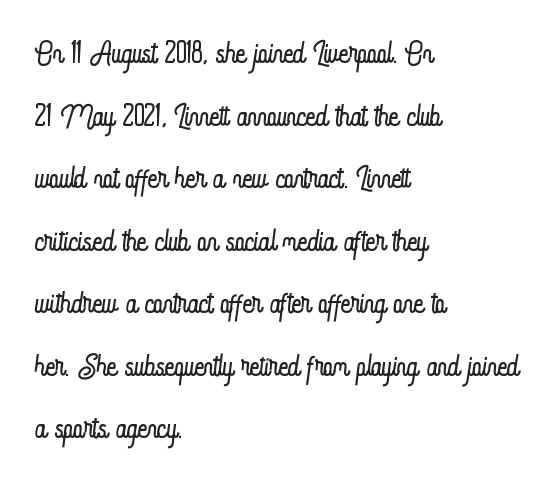
Caption: standard tracking, unaltered. Leftover space on each line is placed entirely after the last word. The area under the type is left untouched.
